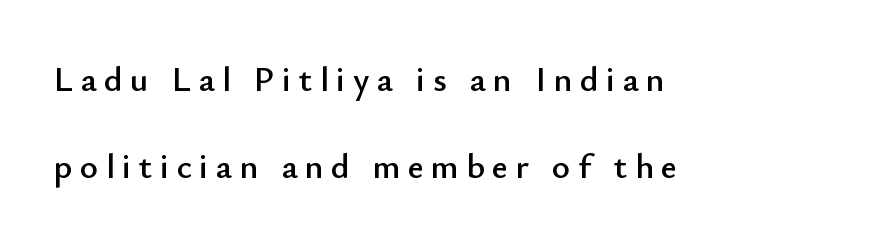
{"serif": "no", "italic": "no", "width": "normal", "stroke_contrast": "low", "x_height": "small", "monospaced": "no", "underline": "no", "align": "left", "line_spacing": "loose", "line_spacing_ratio": 2.5, "letter_spacing": "wide", "letter_spacing_em": 0.21, "glyph_px": 35}
